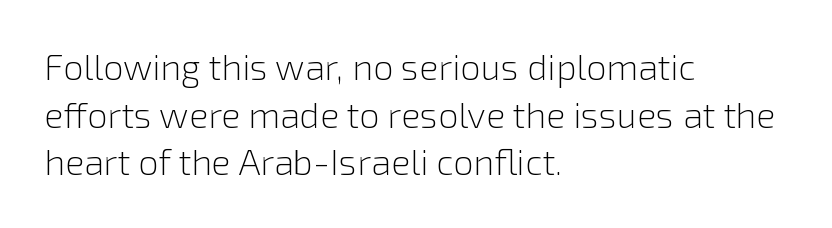
The image shows 36 px light sans-serif type, upright; set left-aligned, normal line spacing (1.32x), normal letter spacing, not underlined; low stroke contrast and a medium x-height.
